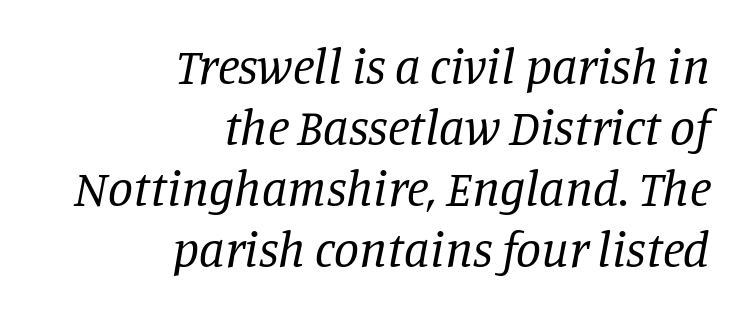
The image shows 50 px regular-weight serif type, italic (leaning right); set right-aligned, line spacing 1.22x, normal letter spacing, not underlined; low stroke contrast and a large x-height.
